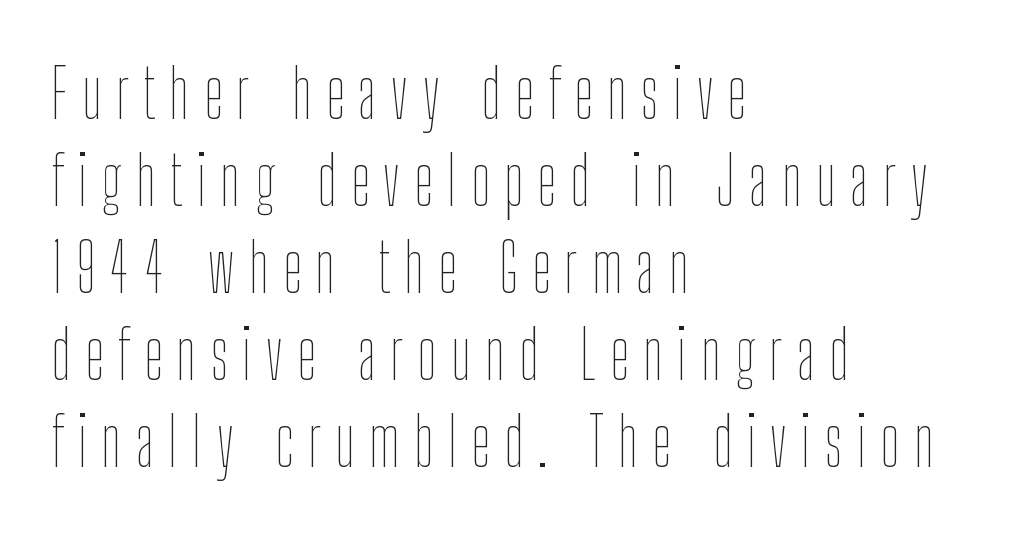
Q: Is the text bold? A: No.
Q: Is the text italic (slanted)? A: No, it is upright.
Q: Is the text underlined? A: No.
Q: How is the paragraph aligned? A: Left-aligned.
Q: Is the spacing between letters normal or unusually wide? A: Unusually wide.
Q: Is the spacing between lines tight, normal or loose? A: Normal.
Q: Width (condensed, normal, or wide)? A: Condensed.
Q: Stroke contrast? A: Low.
Q: x-height? A: Medium.
Q: Monospaced? A: No.
